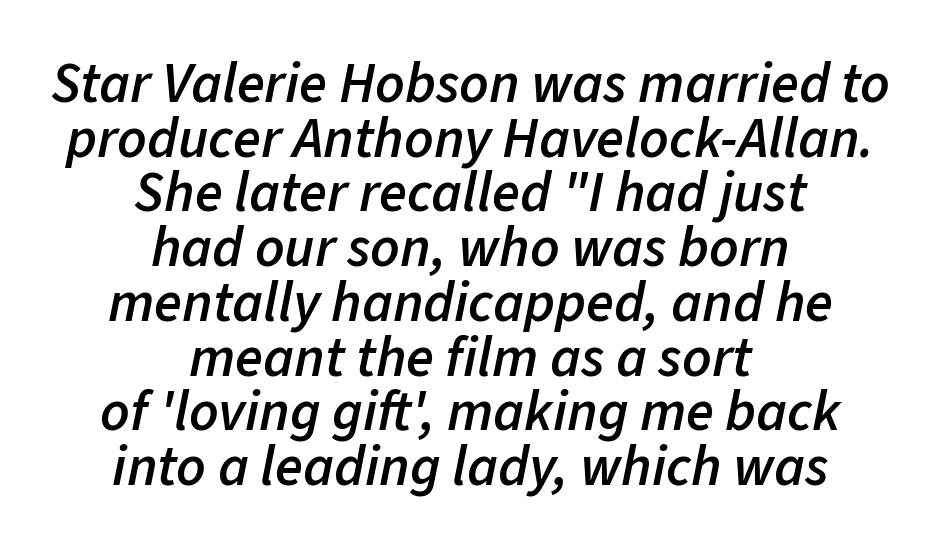
{"italic": "yes", "lean": "right", "slant_degrees": 11, "bold": "semi", "weight": "semibold", "width": "normal", "stroke_contrast": "low", "x_height": "medium", "monospaced": "no", "underline": "no", "align": "center", "line_spacing": "tight", "line_spacing_ratio": 0.96, "letter_spacing": "normal", "letter_spacing_em": 0.0, "glyph_px": 57}
